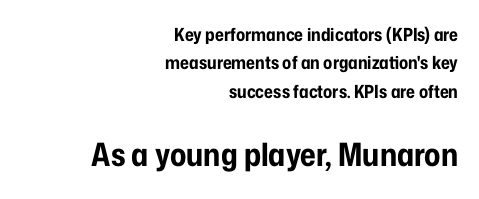
Q: Is the text bold? A: Yes.
Q: Is the text italic (slanted)? A: No, it is upright.
Q: Is the typeface a serif or a sans-serif typeface? A: Sans-serif.
Q: Is the text underlined? A: No.
Q: How is the paragraph aligned? A: Right-aligned.
Q: Is the spacing between letters normal or unusually wide? A: Normal.
Q: Is the spacing between lines tight, normal or loose? A: Normal.
Q: Which block of text is set in a larger size, the first (top) or the second (bottom)? A: The second (bottom) one.
Q: Width (condensed, normal, or wide)? A: Condensed.
Q: Stroke contrast? A: Low.
Q: x-height? A: Medium.
Q: Monospaced? A: No.
